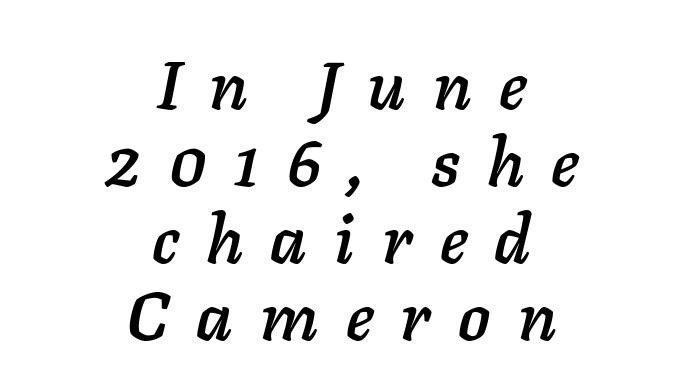
Layout note: lines centered. Characters follow at a spacing far wider than the type designer built in. Underlining? Definitely not there. If you drew a line through each stem, it would be angled. Summary of vertical rhythm: compact, with narrow interline spacing.
